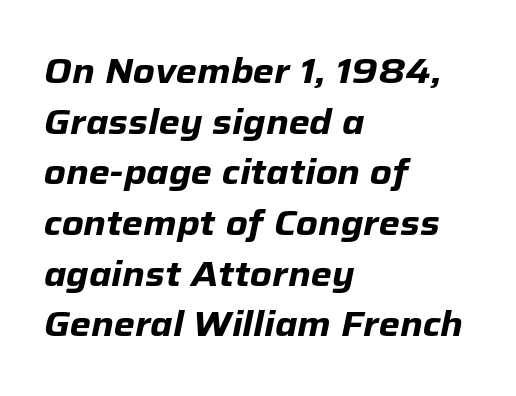
{"italic": "yes", "lean": "right", "slant_degrees": 12, "bold": "yes", "weight": "heavy", "width": "normal", "stroke_contrast": "low", "x_height": "medium", "monospaced": "no", "underline": "no", "align": "left", "line_spacing": "normal", "line_spacing_ratio": 1.49, "letter_spacing": "normal", "letter_spacing_em": 0.0, "glyph_px": 34}
